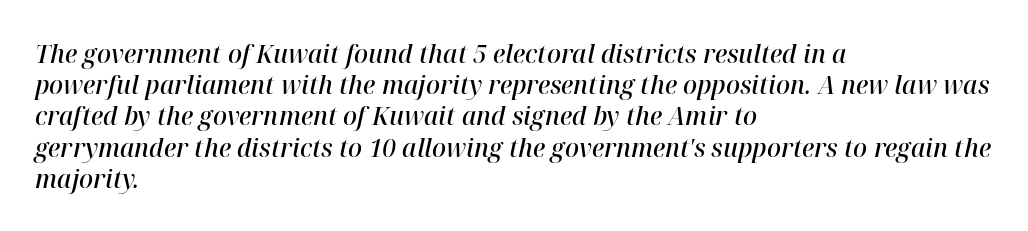
Nobody drew a line under any word here. Teacher's note: observe the even left margin — that is flush-left alignment. Does extra space separate the letters? No, they use regular spacing. The lettering tilts uniformly, giving the passage an italic look. Every letter is mildly thick-stroked: semibold rather than bold.
